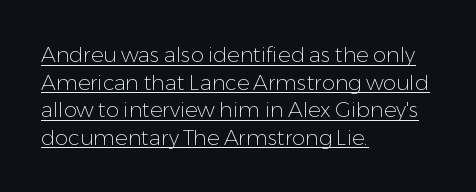
The image shows 21 px text type, upright; set left-aligned, normal line spacing (1.31x), normal letter spacing, underlined.
